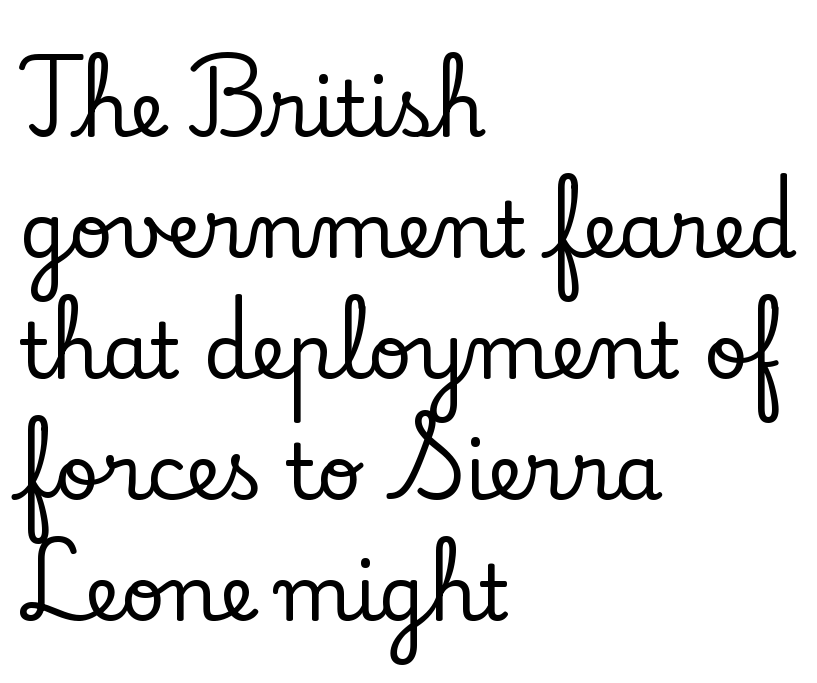
Line spacing here is normal. Typographically, this falls in the serif category. These lines keep a tight, regular rhythm from letter to letter. Lines of text with bare space underneath. Layout note: lines flush left. The face used here is proportionally spaced, like ordinary book or web type.
